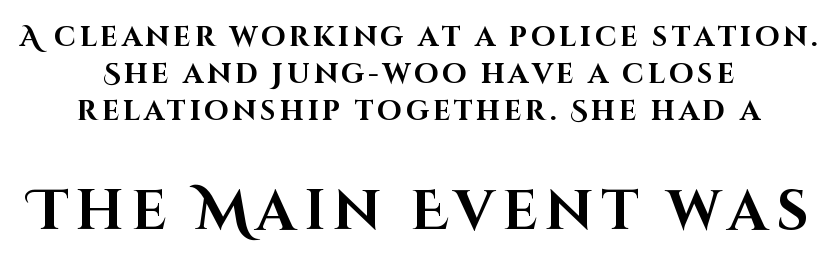
Where is the straight margin? There isn't one; the lines are centered. Does the type have serifs? No, each stem ends abruptly. Underlining? Definitely not there. The second block has been scaled up relative to the first.
